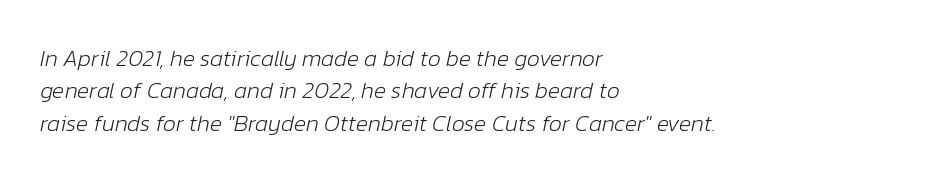
This sample uses plain, unmodified letter spacing. A typesetter would mark this as italic. The letters look calm and open, with moderate or lighter stems. A classic flush-left, rag-right setting is used for this passage. The rendering uses a moderate line-height, typical for paragraphs. Glance below the letters and you will spot only blank space.
